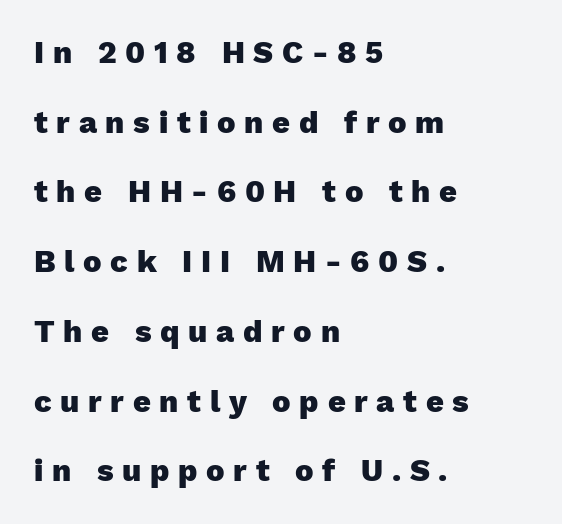
Leading: increased. The rendering shows plain stroke endings on the letterforms — a sans-serif design. Is this a fixed-width face? No — the glyphs have proportional, varying widths. Strokes here are thick enough to call this a true bold.
